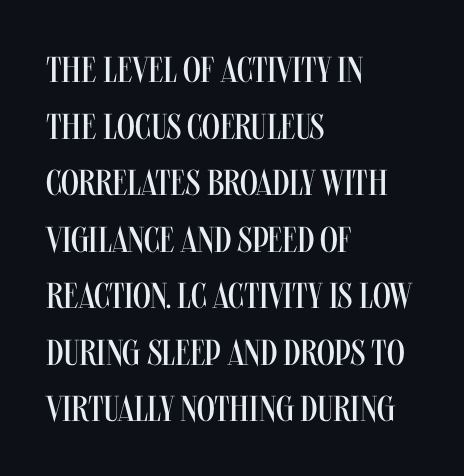
Font category for this specimen: sans-serif. You can tell it's not italic because the verticals are truly vertical. How are the letters spaced? Ordinarily, with no added tracking. The passage shown is not bold in any degree. The zone under the glyphs is completely vacant. If you measured baseline to baseline, you'd find a middling distance.
